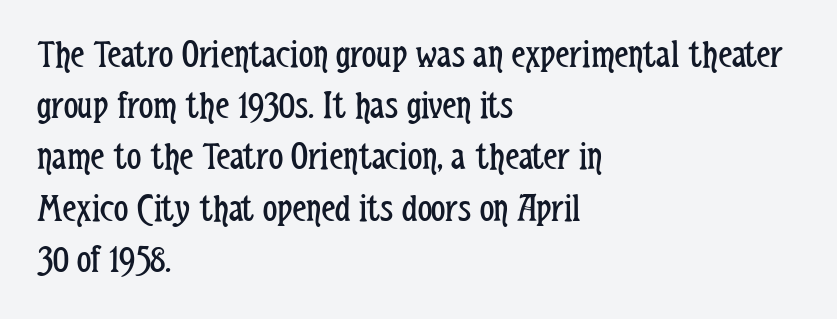
Do the characters align in a grid? No, the font is proportional. The text was rendered using a sans face with plain stroke endings. Ink coverage per letter is moderate at most. Horizontally, the lines are justified to the leading edge only. The specimen omits any rule beneath the text block's lines.
